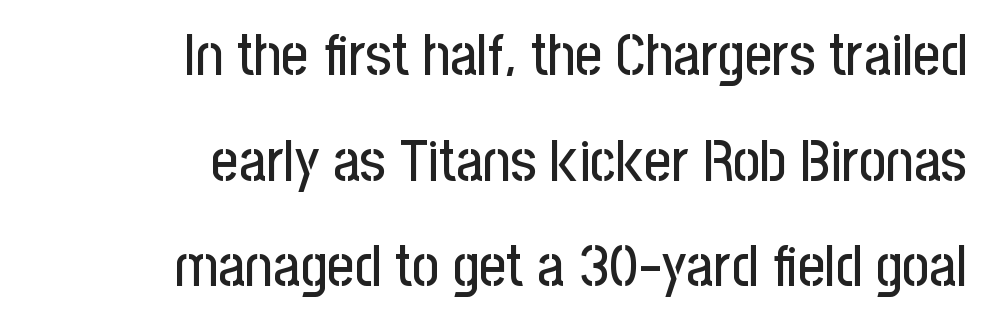
The image shows 59 px condensed sans-serif type, upright; set right-aligned, line spacing 1.79x, normal letter spacing, not underlined; low stroke contrast and a medium x-height.
